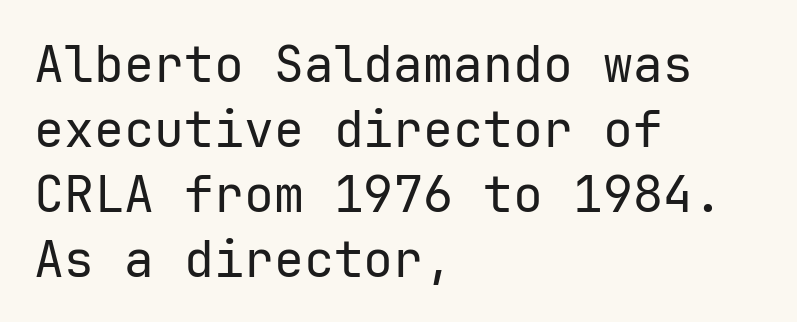
The zone under the glyphs is completely vacant. Grotesque or geometric, the face here clearly has no serifs. You could call the tracking neutral — neither tight nor loose. Style check: upright. Nothing heavy about these letters — not bold at all.
